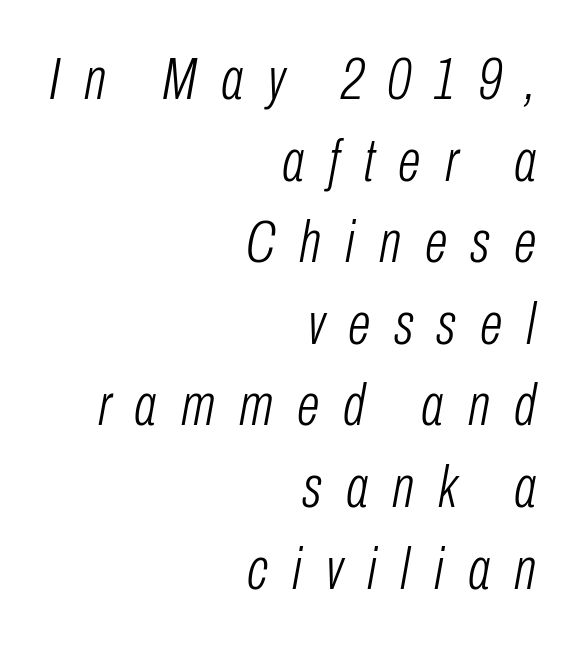
The image shows 60 px light, condensed type, italic (leaning right); set right-aligned, normal line spacing (1.36x), unusually wide letter spacing (+0.4 em), not underlined; low stroke contrast and a medium x-height.
